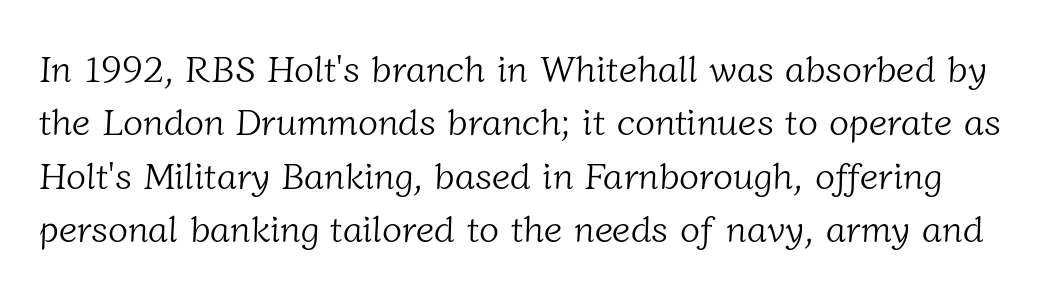
The image shows 37 px light serif type; set normal line spacing (1.44x), normal letter spacing, not underlined; low stroke contrast and a medium x-height.
